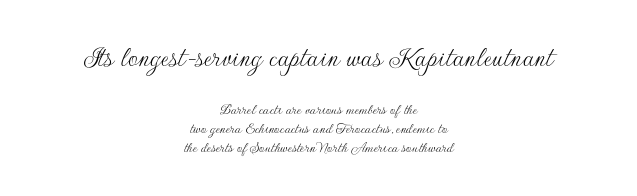
Q: Is the text bold? A: No.
Q: Is the text italic (slanted)? A: Yes.
Q: Is the typeface a serif or a sans-serif typeface? A: Sans-serif.
Q: Is the text underlined? A: No.
Q: How is the paragraph aligned? A: Centered.
Q: Is the spacing between letters normal or unusually wide? A: Normal.
Q: Which block of text is set in a larger size, the first (top) or the second (bottom)? A: The first (top) one.
Q: Width (condensed, normal, or wide)? A: Normal.
Q: Stroke contrast? A: Low.
Q: x-height? A: Small.
Q: Monospaced? A: No.
